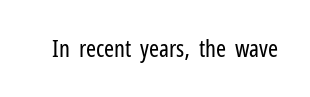
Q: Is the text bold? A: No.
Q: Is the text italic (slanted)? A: No, it is upright.
Q: Is the text underlined? A: No.
Q: Is the spacing between letters normal or unusually wide? A: Normal.
